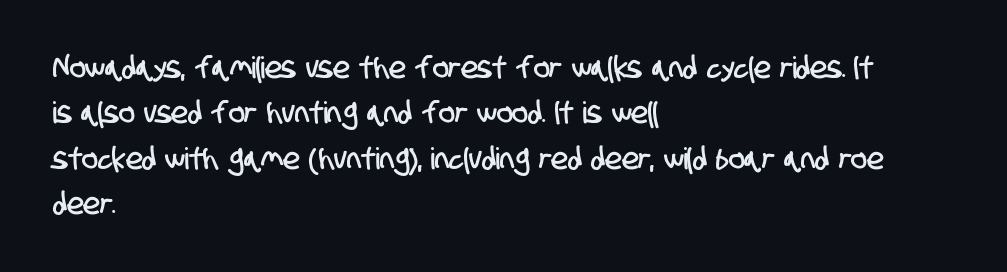
{"serif": "no", "width": "condensed", "stroke_contrast": "low", "x_height": "large", "monospaced": "no", "underline": "no", "align": "left", "line_spacing": "normal", "line_spacing_ratio": 1.51, "letter_spacing": "normal", "letter_spacing_em": 0.0, "glyph_px": 30}
